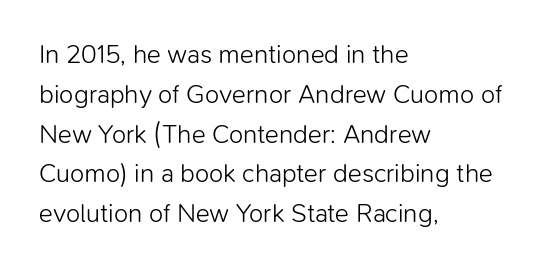
{"italic": "no", "bold": "no", "underline": "no", "align": "left", "line_spacing": "normal", "line_spacing_ratio": 1.53, "letter_spacing": "normal", "letter_spacing_em": 0.0, "glyph_px": 26}
